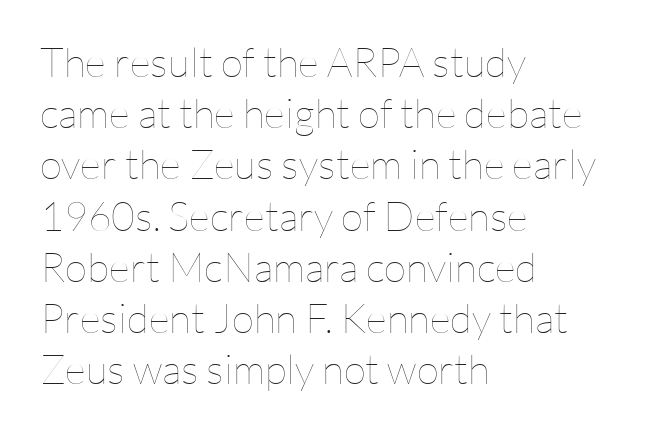
Q: Is the text bold? A: No.
Q: Is the text italic (slanted)? A: No, it is upright.
Q: Is the text underlined? A: No.
Q: How is the paragraph aligned? A: Left-aligned.
Q: Is the spacing between letters normal or unusually wide? A: Normal.
Q: Is the spacing between lines tight, normal or loose? A: Normal.
Q: Width (condensed, normal, or wide)? A: Normal.
Q: Stroke contrast? A: Low.
Q: x-height? A: Medium.
Q: Monospaced? A: No.
